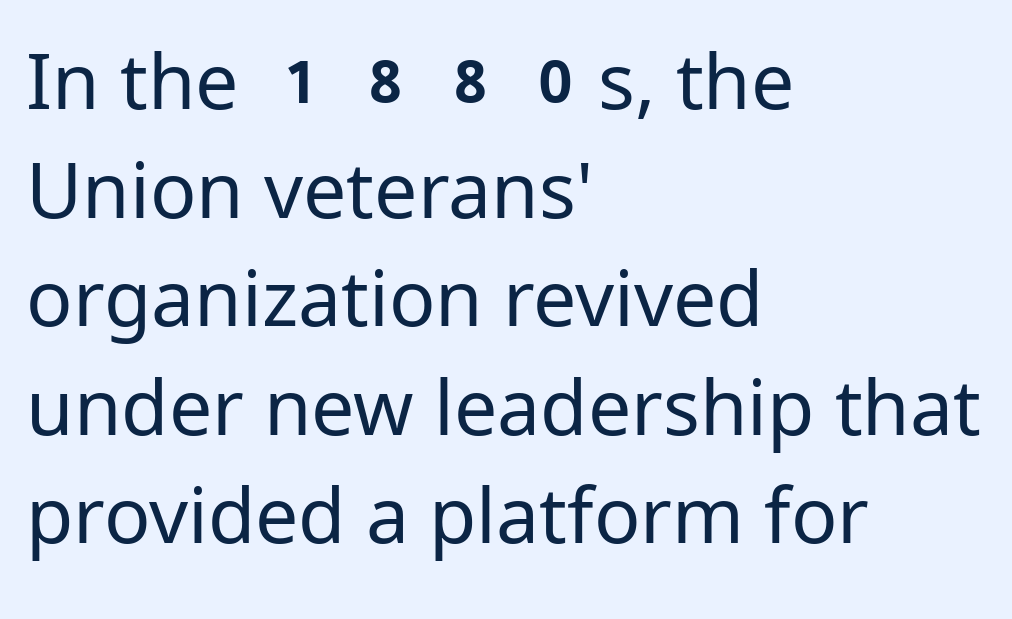
The image shows 77 px regular-weight sans-serif type, upright; set left-aligned, normal line spacing (1.41x), normal letter spacing, not underlined; low stroke contrast and a medium x-height.
